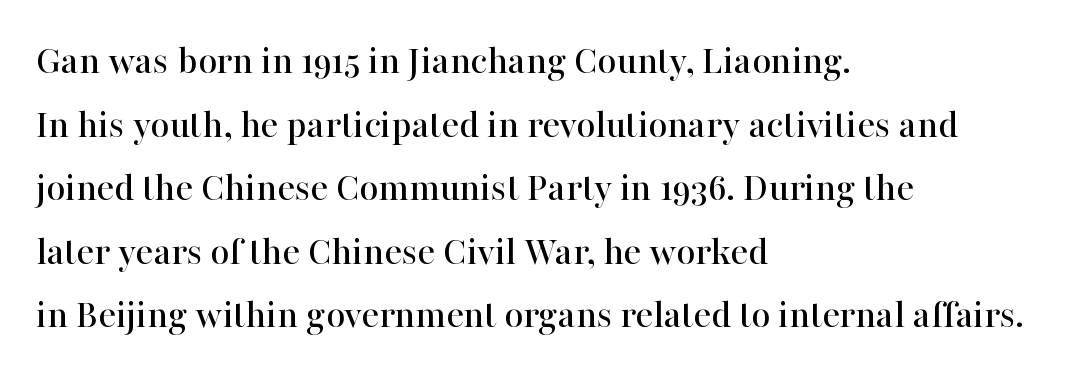
The image shows 41 px serif type, upright; set left-aligned, normal line spacing (1.55x), normal letter spacing, not underlined; high stroke contrast and a medium x-height.
